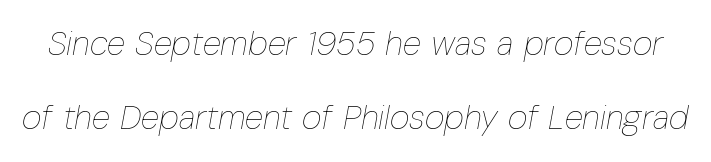
The image shows 34 px thin, condensed type, italic (leaning right); set loose line spacing (2.18x), normal letter spacing, not underlined; low stroke contrast and a medium x-height.
